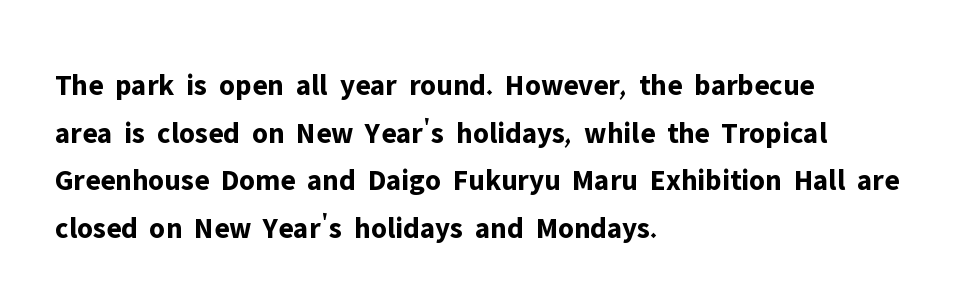
Q: Is the text bold? A: Yes.
Q: Is the text italic (slanted)? A: No, it is upright.
Q: Is the typeface a serif or a sans-serif typeface? A: Sans-serif.
Q: Is the text underlined? A: No.
Q: How is the paragraph aligned? A: Left-aligned.
Q: Is the spacing between letters normal or unusually wide? A: Normal.
Q: Is the spacing between lines tight, normal or loose? A: Normal.
Q: Width (condensed, normal, or wide)? A: Normal.
Q: Stroke contrast? A: Low.
Q: x-height? A: Medium.
Q: Monospaced? A: No.
